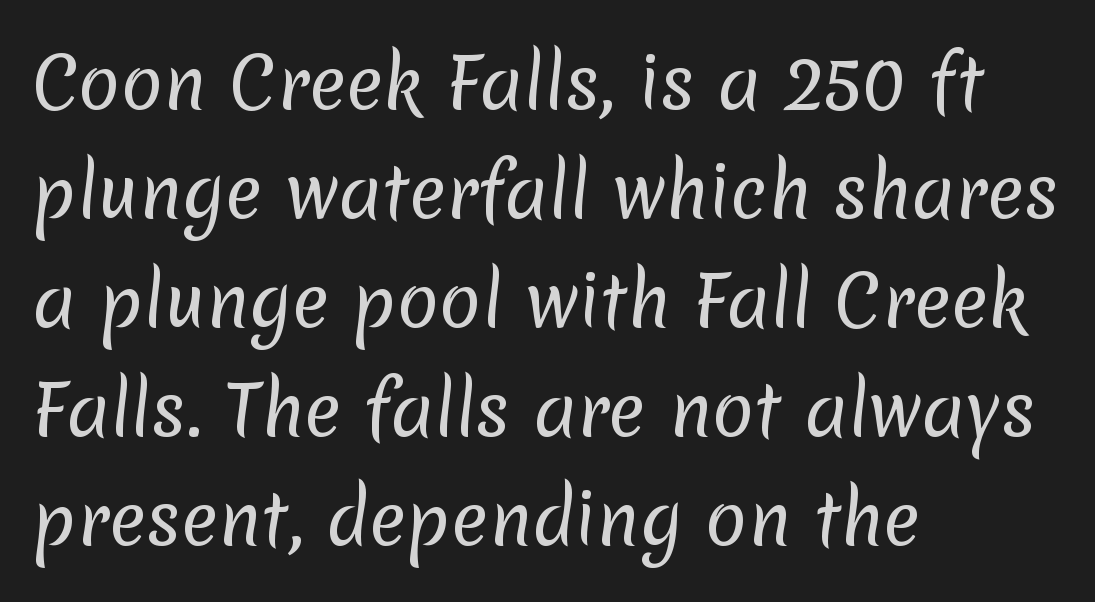
Q: Is the text bold? A: No.
Q: Is the typeface a serif or a sans-serif typeface? A: Sans-serif.
Q: Is the text underlined? A: No.
Q: How is the paragraph aligned? A: Left-aligned.
Q: Is the spacing between letters normal or unusually wide? A: Normal.
Q: Is the spacing between lines tight, normal or loose? A: Normal.
Q: Width (condensed, normal, or wide)? A: Normal.
Q: Stroke contrast? A: Low.
Q: x-height? A: Medium.
Q: Monospaced? A: No.
